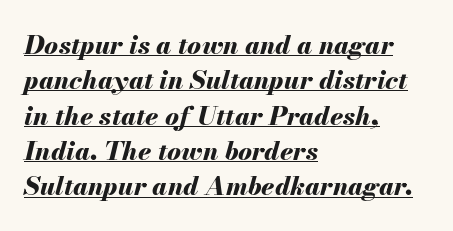
Q: Is the text bold? A: Yes.
Q: Is the text italic (slanted)? A: Yes, it leans right by about 13 degrees.
Q: Is the text underlined? A: Yes.
Q: How is the paragraph aligned? A: Left-aligned.
Q: Is the spacing between letters normal or unusually wide? A: Normal.
Q: Is the spacing between lines tight, normal or loose? A: Normal.
